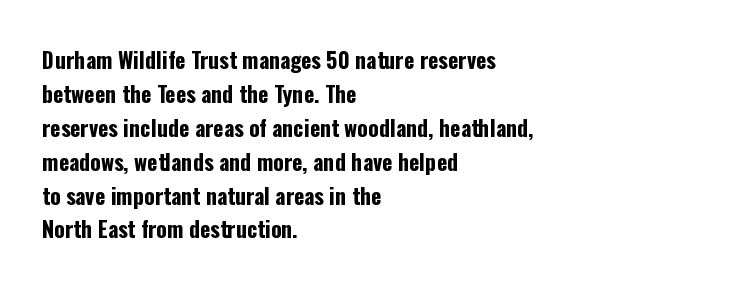
{"italic": "no", "bold": "yes", "underline": "no", "align": "left", "line_spacing": "normal", "line_spacing_ratio": 1.54, "letter_spacing": "normal", "letter_spacing_em": 0.0, "glyph_px": 22}
